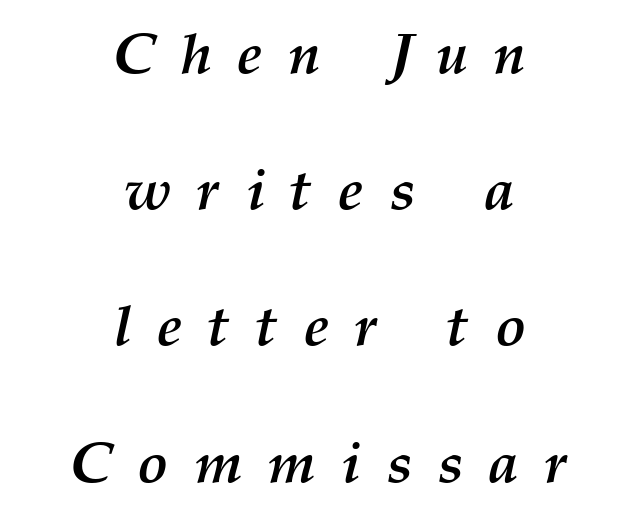
Q: Is the text bold? A: Yes.
Q: Is the text italic (slanted)? A: Yes, it leans right by about 12 degrees.
Q: Is the text underlined? A: No.
Q: How is the paragraph aligned? A: Centered.
Q: Is the spacing between letters normal or unusually wide? A: Unusually wide.
Q: Is the spacing between lines tight, normal or loose? A: Loose.
Q: Width (condensed, normal, or wide)? A: Normal.
Q: Stroke contrast? A: Medium.
Q: x-height? A: Medium.
Q: Monospaced? A: No.
